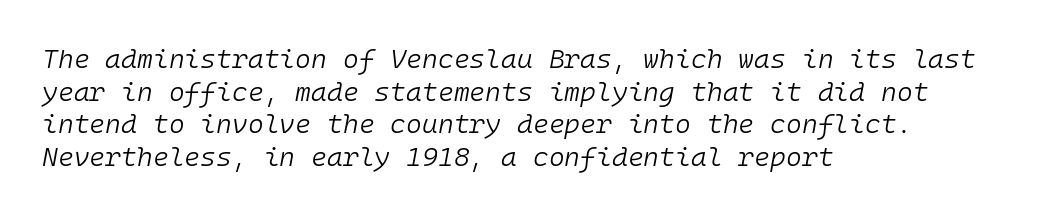
The image shows 27 px text type, italic (leaning right); set left-aligned, line spacing 1.21x, normal letter spacing, not underlined.
